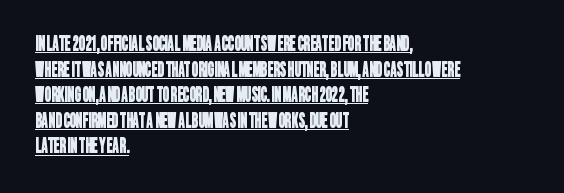
Every word sits above its own underline. A student would call this left alignment; a typographer would say flush left, rag right. Students, observe: this is what conventionally led text looks like. Between one letter and the next there's only the usual sliver of space.
